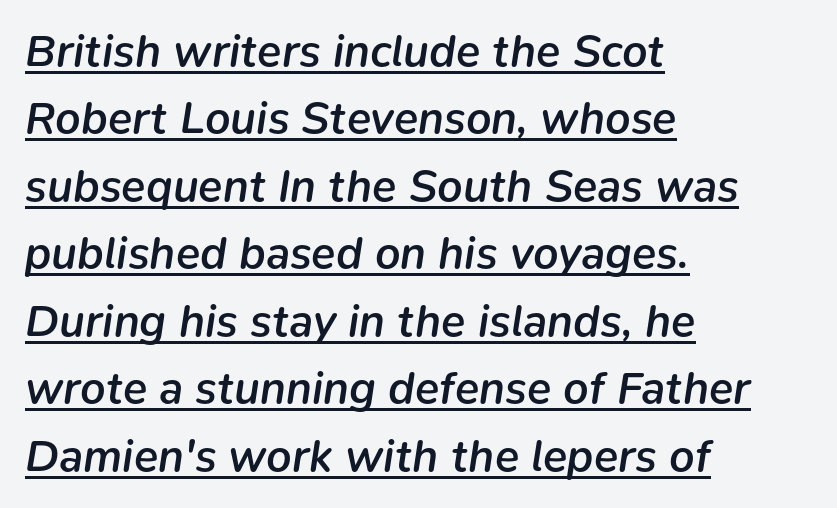
Underlining? Definitely there. The lines in this sample share a left origin and differ only in where they stop. Regarding leading, the lines here are spaced in the standard way. The glyphs look as if they've been sheared to an angle. Stems and bowls a touch heavier than normal — semibold. Standard letterfit; no display-style spreading of the glyphs.
